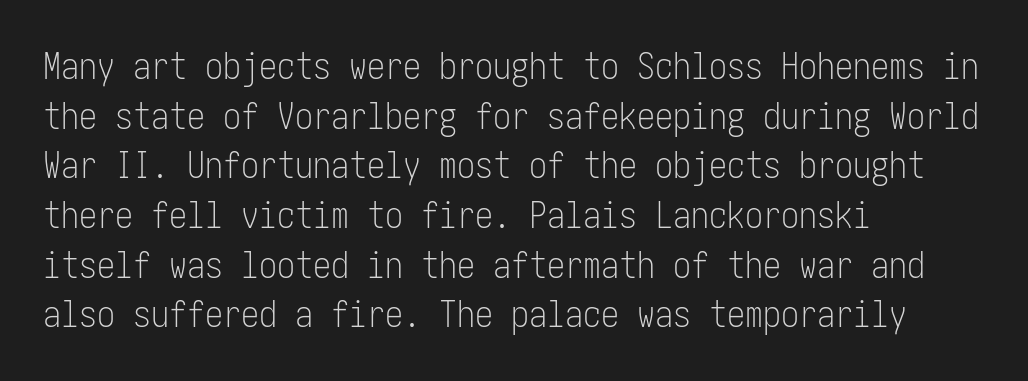
The image shows 36 px light, condensed sans-serif type, upright; set left-aligned, normal line spacing (1.38x), normal letter spacing, not underlined; low stroke contrast and a medium x-height.
